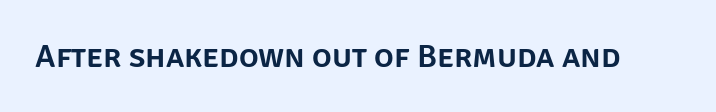
The image shows 33 px sans-serif type, upright; set normal letter spacing, not underlined; low stroke contrast and a large x-height.
